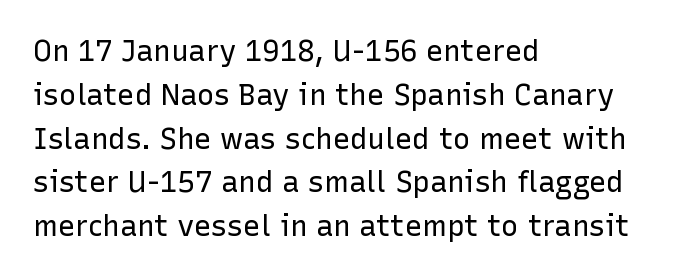
Q: Is the text bold? A: No.
Q: Is the text italic (slanted)? A: No, it is upright.
Q: Is the typeface a serif or a sans-serif typeface? A: Sans-serif.
Q: Is the text underlined? A: No.
Q: How is the paragraph aligned? A: Left-aligned.
Q: Is the spacing between letters normal or unusually wide? A: Normal.
Q: Is the spacing between lines tight, normal or loose? A: Normal.
Q: Width (condensed, normal, or wide)? A: Normal.
Q: Stroke contrast? A: Low.
Q: x-height? A: Medium.
Q: Monospaced? A: No.
